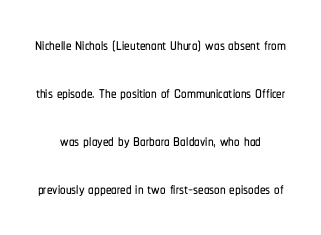
Q: Is the text italic (slanted)? A: No, it is upright.
Q: Is the text underlined? A: No.
Q: Is the spacing between letters normal or unusually wide? A: Normal.
Q: Is the spacing between lines tight, normal or loose? A: Loose.
